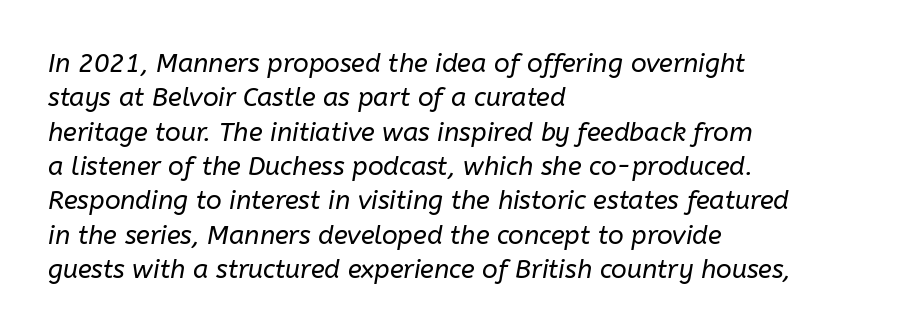
The image shows 26 px text type, italic (leaning right); set left-aligned, normal line spacing (1.32x), normal letter spacing, not underlined.
